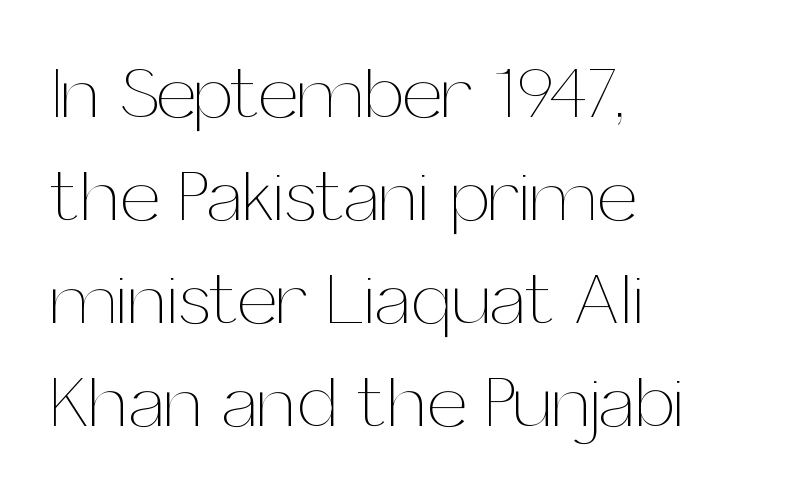
Q: Is the text bold? A: No.
Q: Is the text italic (slanted)? A: No, it is upright.
Q: Is the text underlined? A: No.
Q: How is the paragraph aligned? A: Left-aligned.
Q: Is the spacing between letters normal or unusually wide? A: Normal.
Q: Is the spacing between lines tight, normal or loose? A: Normal.
Q: Width (condensed, normal, or wide)? A: Normal.
Q: Stroke contrast? A: Medium.
Q: x-height? A: Medium.
Q: Monospaced? A: No.
